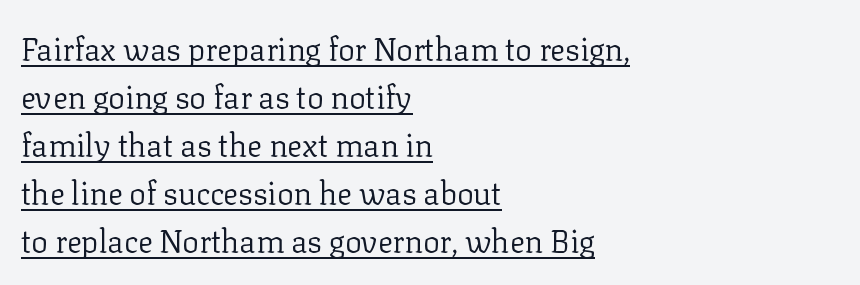
The face used here is rendered with its standard letterfit. Proportional: the letters do not fall into vertical columns. Nope, not italic — everything's standing straight. Underlined type. Line starts are locked; line ends wander.
